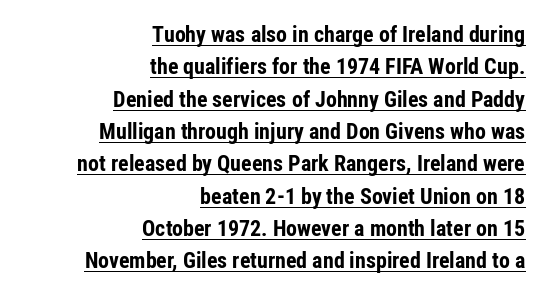
The designer left line spacing at the default. Horizontally, the lines are justified to the trailing edge only. In terms of letterspacing, this is plain default setting. Decoration check: the copy is underlined. It's the straight-up-and-down kind of type. The passage shown is emphatically bold.
